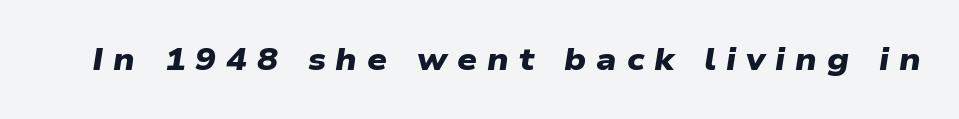
The image shows 31 px heavy, wide sans-serif type; set unusually wide letter spacing (+0.32 em), not underlined; low stroke contrast and a medium x-height.
